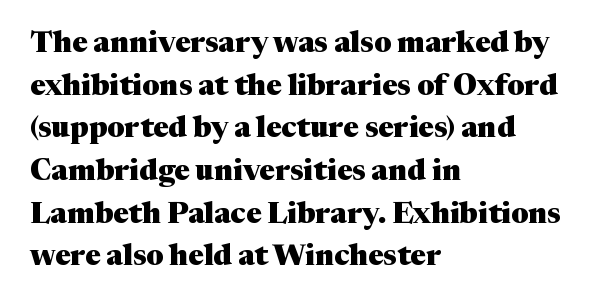
Q: Is the text bold? A: Yes.
Q: Is the text italic (slanted)? A: No, it is upright.
Q: Is the typeface a serif or a sans-serif typeface? A: Serif.
Q: Is the text underlined? A: No.
Q: How is the paragraph aligned? A: Left-aligned.
Q: Is the spacing between letters normal or unusually wide? A: Normal.
Q: Is the spacing between lines tight, normal or loose? A: Normal.
Q: Width (condensed, normal, or wide)? A: Normal.
Q: Stroke contrast? A: Medium.
Q: x-height? A: Medium.
Q: Monospaced? A: No.
